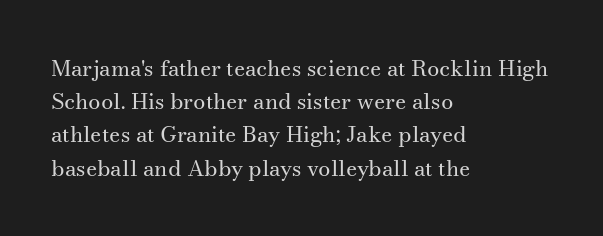
Tall strokes in this sample are plumb rather than angled. Weight: regular or lighter. Tracking value appears to be zero — textbook default spacing. The passage shown stacks its lines at a standard gap. The lines in this sample share a left origin and differ only in where they stop. Anything drawn beneath the words? Only blank space.
